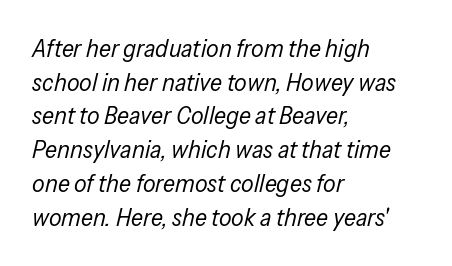
{"italic": "yes", "lean": "right", "slant_degrees": 13, "bold": "no", "underline": "no", "align": "left", "line_spacing": "normal", "line_spacing_ratio": 1.35, "letter_spacing": "normal", "letter_spacing_em": 0.0, "glyph_px": 25}
